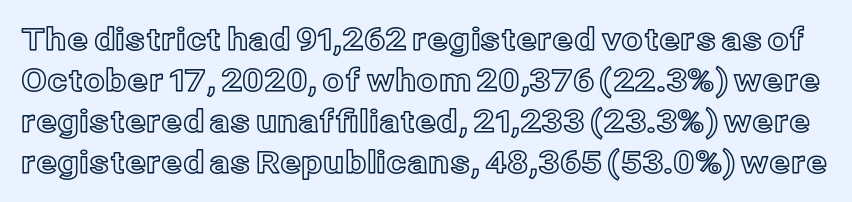
Q: Is the text italic (slanted)? A: No, it is upright.
Q: Is the text underlined? A: No.
Q: Is the spacing between letters normal or unusually wide? A: Normal.
Q: Is the spacing between lines tight, normal or loose? A: Normal.
Q: Width (condensed, normal, or wide)? A: Normal.
Q: x-height? A: Medium.
Q: Monospaced? A: No.
